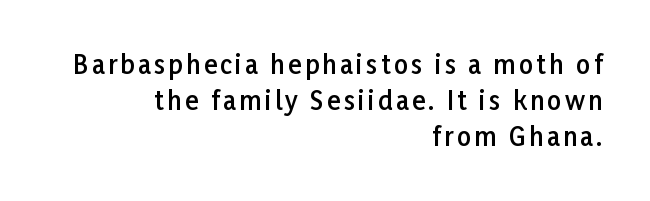
The image shows 25 px text type, upright; set right-aligned, normal line spacing (1.45x), not underlined.
